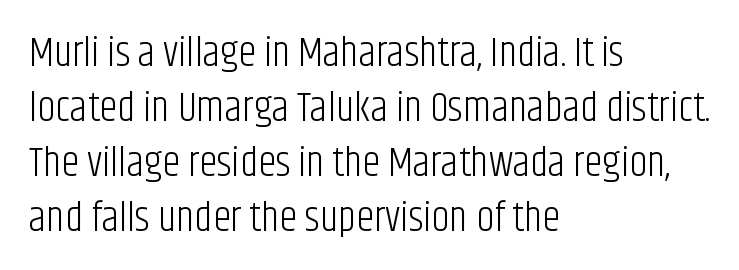
The image shows 41 px light, condensed sans-serif type, upright; set left-aligned, normal line spacing (1.34x), normal letter spacing, not underlined; low stroke contrast and a large x-height.
